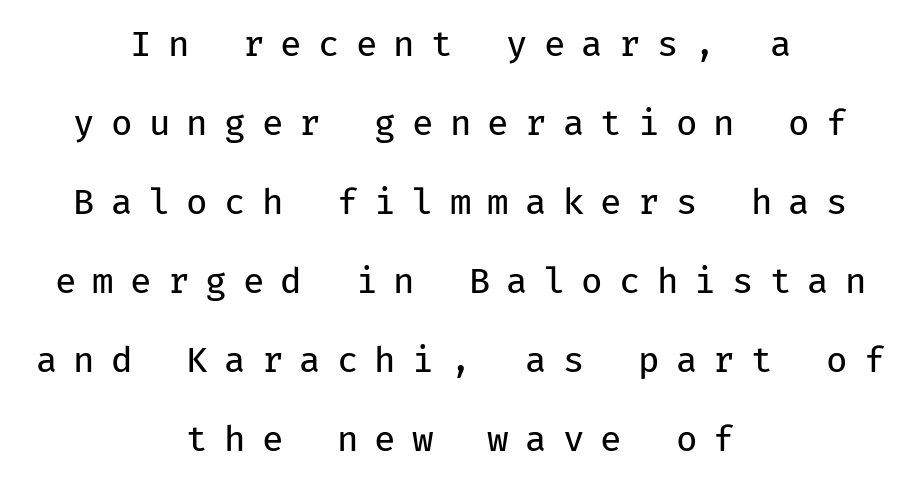
{"serif": "no", "italic": "no", "bold": "no", "weight": "regular", "width": "normal", "stroke_contrast": "low", "x_height": "medium", "monospaced": "yes", "underline": "no", "align": "center", "line_spacing": "loose", "line_spacing_ratio": 2.26, "letter_spacing": "wide", "letter_spacing_em": 0.46, "glyph_px": 35}
